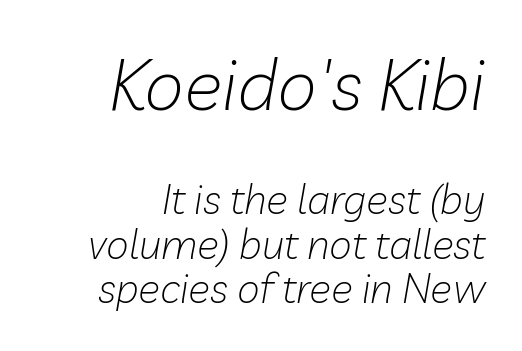
Q: Is the text bold? A: No.
Q: Is the text italic (slanted)? A: Yes, it leans right by about 10 degrees.
Q: Is the text underlined? A: No.
Q: How is the paragraph aligned? A: Right-aligned.
Q: Is the spacing between letters normal or unusually wide? A: Normal.
Q: Is the spacing between lines tight, normal or loose? A: Tight.
Q: Which block of text is set in a larger size, the first (top) or the second (bottom)? A: The first (top) one.
Q: Width (condensed, normal, or wide)? A: Normal.
Q: Stroke contrast? A: Low.
Q: x-height? A: Medium.
Q: Monospaced? A: No.
